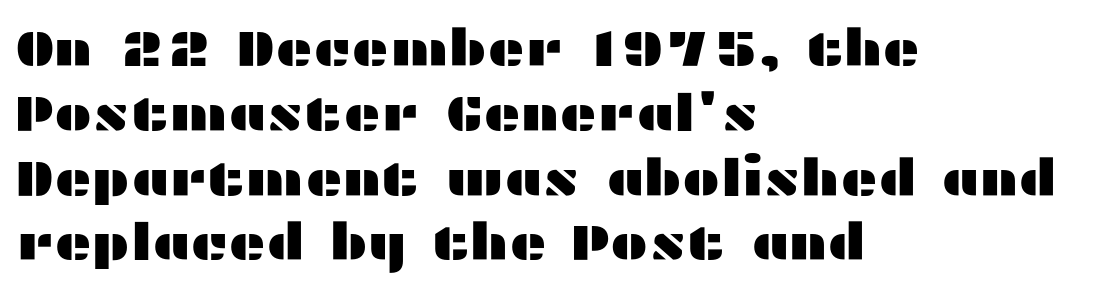
Q: Is the text italic (slanted)? A: No, it is upright.
Q: Is the typeface a serif or a sans-serif typeface? A: Sans-serif.
Q: Is the text underlined? A: No.
Q: How is the paragraph aligned? A: Left-aligned.
Q: Is the spacing between letters normal or unusually wide? A: Normal.
Q: Is the spacing between lines tight, normal or loose? A: Normal.
Q: Width (condensed, normal, or wide)? A: Wide.
Q: Stroke contrast? A: Medium.
Q: x-height? A: Medium.
Q: Monospaced? A: No.
